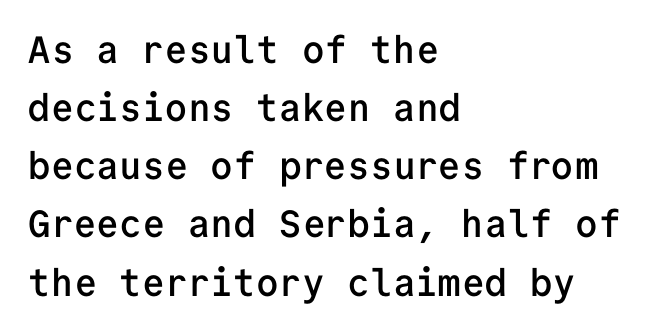
I'd call this a sans setting — the letters go barefoot. Every row of glyphs begins at an identical x-position on the left. The letters are semibold — heavier than regular but short of a full bold. Clear beneath every line of the passage. The lettering holds an erect, upright posture throughout. Looks like terminal output: every glyph gets an equal slot.
